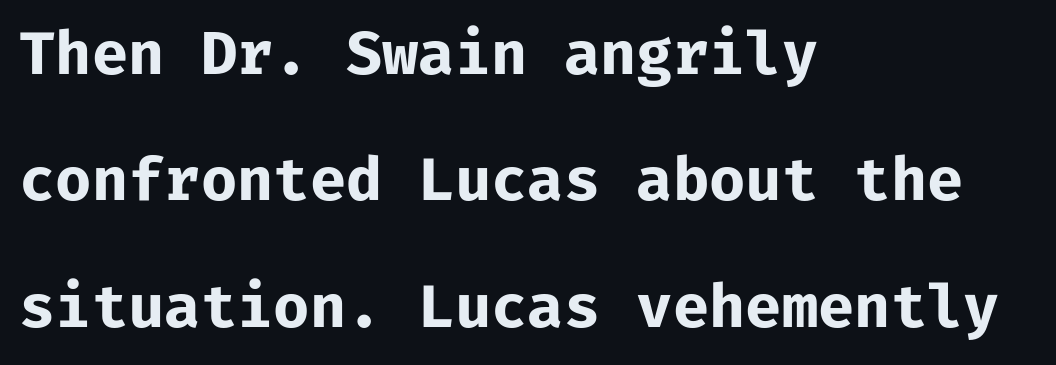
Q: Is the text bold? A: Yes.
Q: Is the text italic (slanted)? A: No, it is upright.
Q: Is the typeface a serif or a sans-serif typeface? A: Sans-serif.
Q: Is the text underlined? A: No.
Q: How is the paragraph aligned? A: Left-aligned.
Q: Is the spacing between letters normal or unusually wide? A: Normal.
Q: Is the spacing between lines tight, normal or loose? A: Loose.
Q: Width (condensed, normal, or wide)? A: Normal.
Q: Stroke contrast? A: Low.
Q: x-height? A: Medium.
Q: Monospaced? A: Yes.
